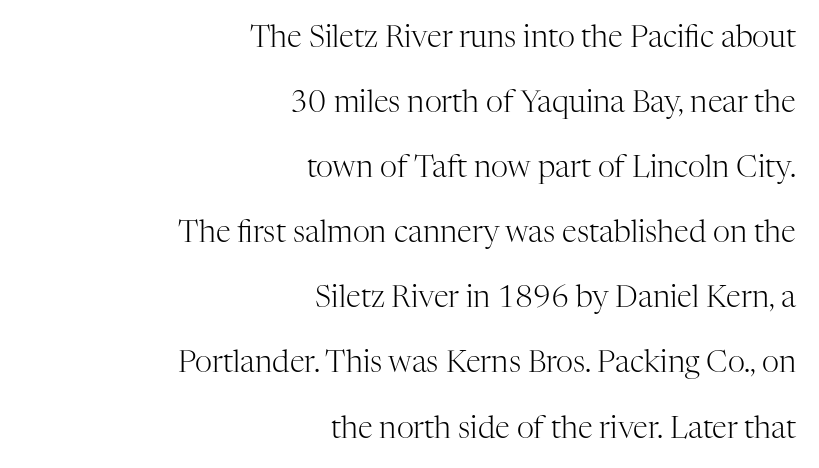
The text block is weighted toward the right margin, trailing off unevenly leftward. Line spacing here is loose. Stroke mass is kept to a normal reading level or below. The zone under the glyphs is completely vacant.
